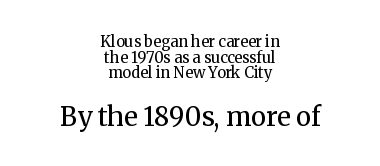
{"italic": "no", "bold": "no", "underline": "no", "align": "center", "line_spacing": "tight", "line_spacing_ratio": 1.04, "letter_spacing": "normal", "letter_spacing_em": 0.0, "larger_block": "second", "size_ratio": 1.73, "glyph_px": 26}
